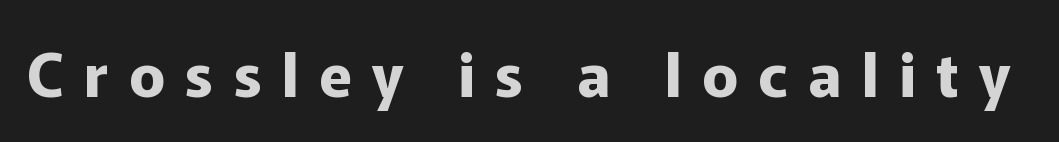
The image shows 60 px bold sans-serif type, upright; set unusually wide letter spacing (+0.34 em), not underlined; low stroke contrast and a medium x-height.
